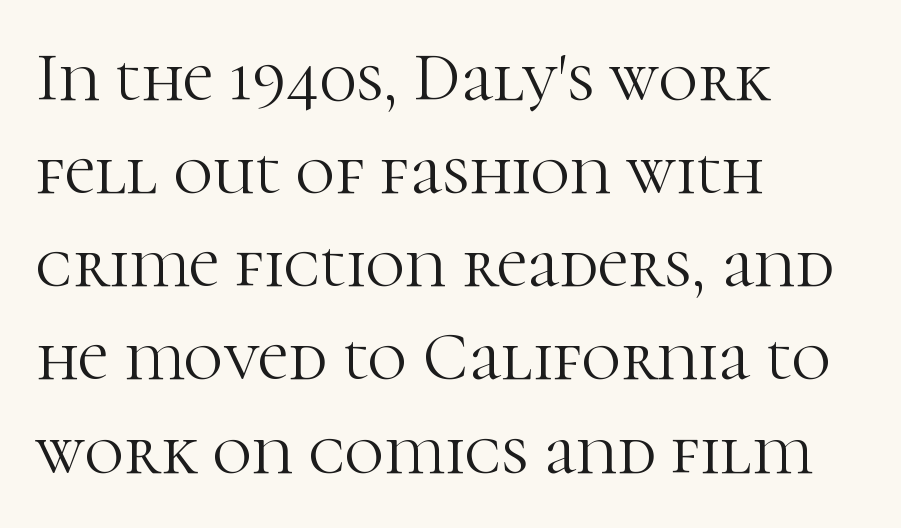
Look at the bottom of the vertical strokes: they flare into serifs here. Caption: face not bold, strokes unweighted. Is this a fixed-width face? No — the glyphs have proportional, varying widths. Interline gaps are of average width in this sample.
